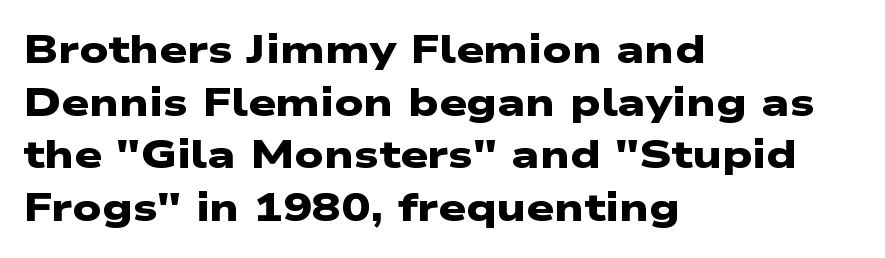
Here the glyphs are tracked normally, forming tight word shapes. Nobody drew a line under any word here. Quick note: interline space is typical. The font family rendered here belongs to the sans-serif group. The letters advance in unequal steps, a hallmark of proportional type.
